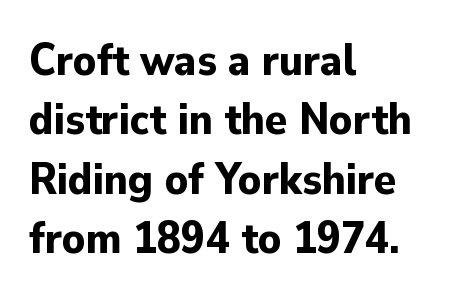
Q: Is the text bold? A: Yes.
Q: Is the text italic (slanted)? A: No, it is upright.
Q: Is the typeface a serif or a sans-serif typeface? A: Sans-serif.
Q: Is the text underlined? A: No.
Q: How is the paragraph aligned? A: Left-aligned.
Q: Is the spacing between letters normal or unusually wide? A: Normal.
Q: Is the spacing between lines tight, normal or loose? A: Normal.
Q: Width (condensed, normal, or wide)? A: Normal.
Q: Stroke contrast? A: Low.
Q: x-height? A: Small.
Q: Monospaced? A: No.
